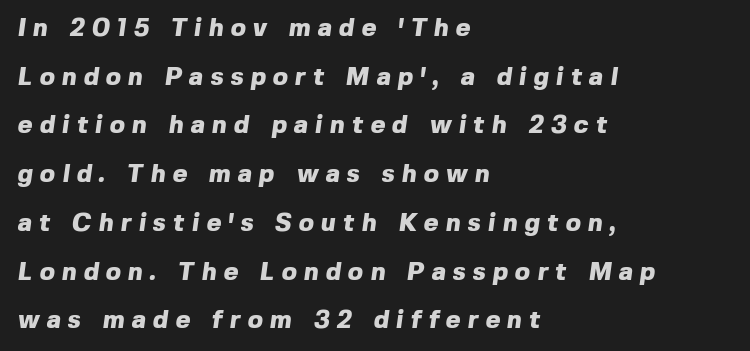
The image shows 25 px bold type; set left-aligned, loose line spacing (1.95x), unusually wide letter spacing (+0.29 em), not underlined.
